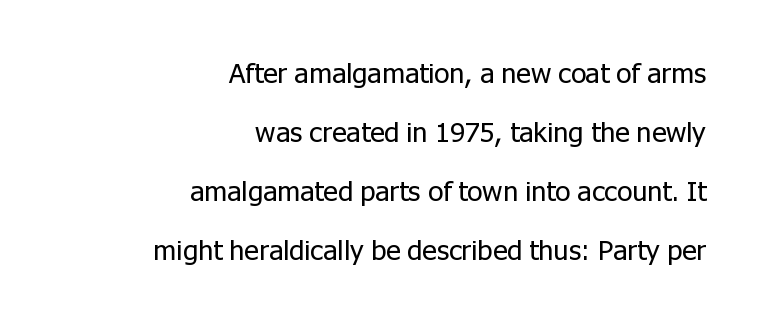
The image shows 28 px regular-weight sans-serif type, upright; set right-aligned, loose line spacing (2.11x), normal letter spacing, not underlined; low stroke contrast and a medium x-height.
